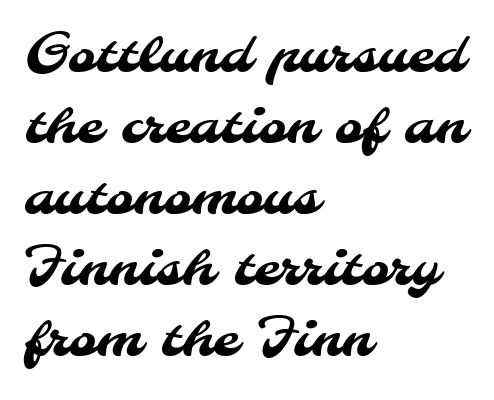
A clean baseline with only descenders dipping below it. One glance says typical: line gaps are just what's usual. The rendering anchors every line to the left-hand side. Character widths vary here, with narrow letters taking less room than wide ones.
